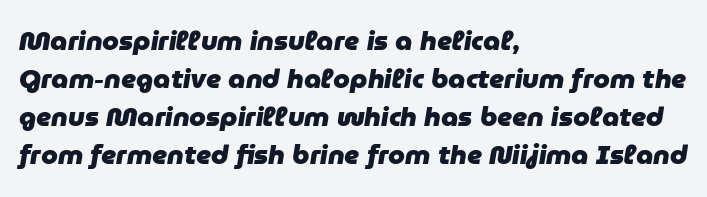
Q: Is the text bold? A: Yes.
Q: Is the text italic (slanted)? A: Yes, it leans right by about 9 degrees.
Q: Is the text underlined? A: No.
Q: How is the paragraph aligned? A: Left-aligned.
Q: Is the spacing between letters normal or unusually wide? A: Normal.
Q: Is the spacing between lines tight, normal or loose? A: Normal.
